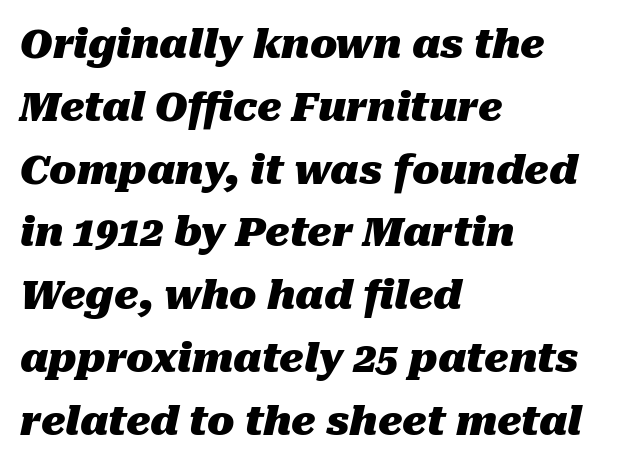
Q: Is the text bold? A: Yes.
Q: Is the text italic (slanted)? A: Yes, it leans right by about 10 degrees.
Q: Is the text underlined? A: No.
Q: How is the paragraph aligned? A: Left-aligned.
Q: Is the spacing between letters normal or unusually wide? A: Normal.
Q: Is the spacing between lines tight, normal or loose? A: Normal.
Q: Width (condensed, normal, or wide)? A: Normal.
Q: Stroke contrast? A: Medium.
Q: x-height? A: Medium.
Q: Monospaced? A: No.
